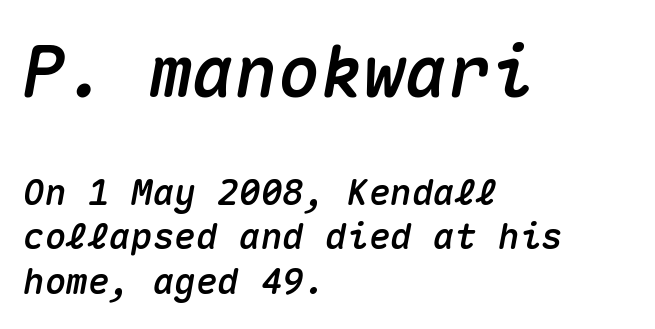
Q: Is the text italic (slanted)? A: Yes, it leans right by about 10 degrees.
Q: Is the text underlined? A: No.
Q: How is the paragraph aligned? A: Left-aligned.
Q: Is the spacing between letters normal or unusually wide? A: Normal.
Q: Which block of text is set in a larger size, the first (top) or the second (bottom)? A: The first (top) one.
Q: Width (condensed, normal, or wide)? A: Normal.
Q: Stroke contrast? A: Medium.
Q: x-height? A: Medium.
Q: Monospaced? A: Yes.
